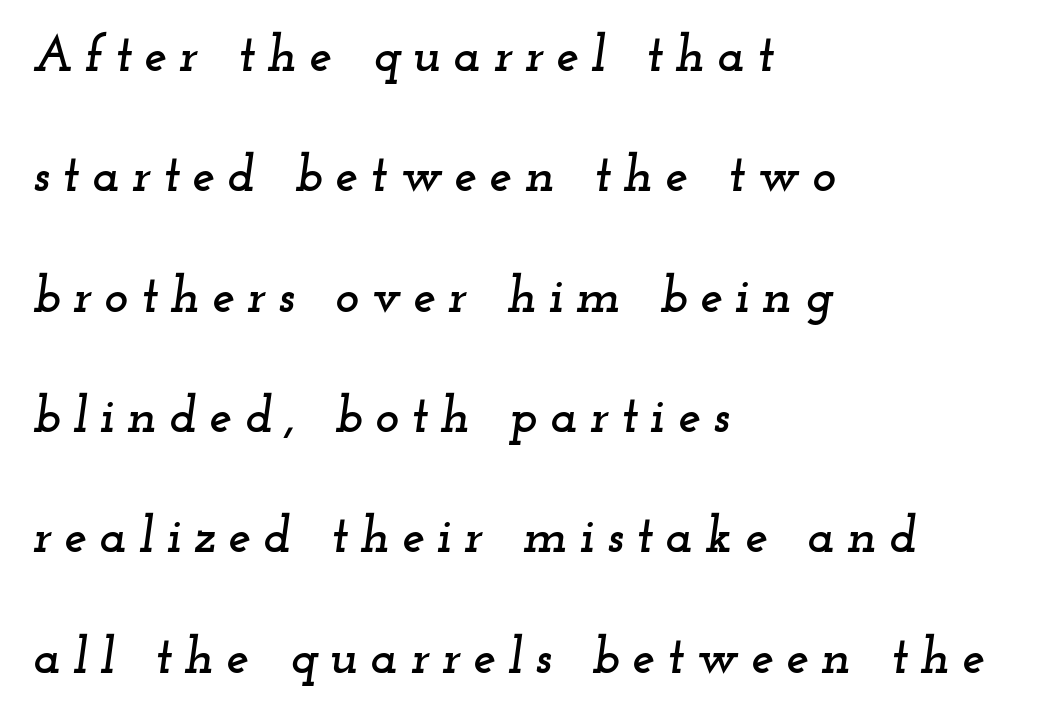
The image shows 51 px wide serif type, italic (leaning right); set left-aligned, loose line spacing (2.36x), unusually wide letter spacing (+0.24 em), not underlined; low stroke contrast and a small x-height.
